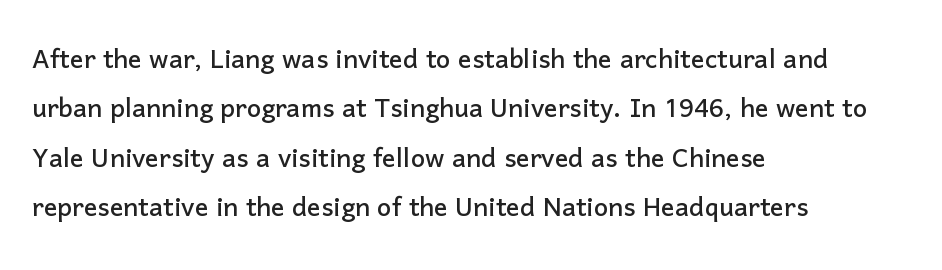
Q: Is the text italic (slanted)? A: No, it is upright.
Q: Is the typeface a serif or a sans-serif typeface? A: Sans-serif.
Q: Is the text underlined? A: No.
Q: How is the paragraph aligned? A: Left-aligned.
Q: Is the spacing between letters normal or unusually wide? A: Normal.
Q: Is the spacing between lines tight, normal or loose? A: Normal.
Q: Width (condensed, normal, or wide)? A: Normal.
Q: Stroke contrast? A: Low.
Q: x-height? A: Medium.
Q: Monospaced? A: No.
